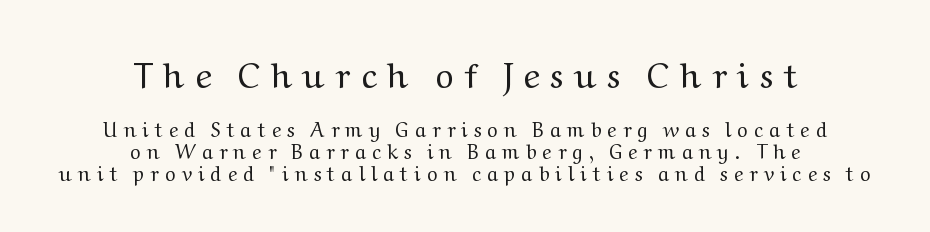
Heft: none added — not bold. Every stem runs plumb, perpendicular to the baseline. Which chunk is bigger? The first one — the top block dwarfs the bottom. This sample is center-justified, so both line endings float freely. This block would grow much taller if given ordinary leading; it's compressed now. The line texture is sparse and dotted thanks to wide tracking.
